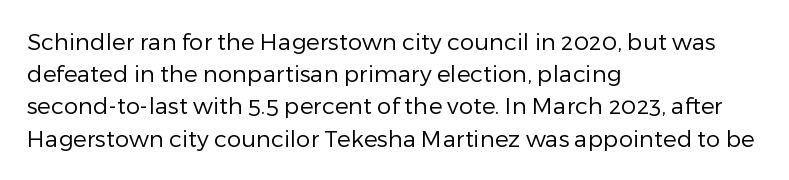
Q: Is the text bold? A: No.
Q: Is the text italic (slanted)? A: No, it is upright.
Q: Is the text underlined? A: No.
Q: How is the paragraph aligned? A: Left-aligned.
Q: Is the spacing between letters normal or unusually wide? A: Normal.
Q: Is the spacing between lines tight, normal or loose? A: Normal.
